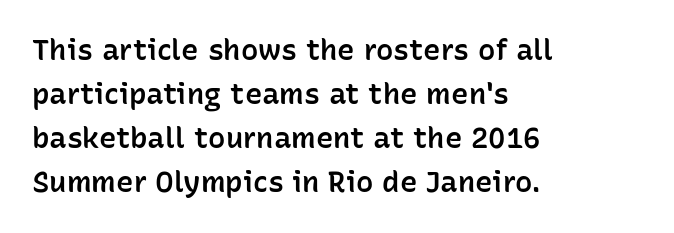
The image shows 29 px semibold sans-serif type, upright; set left-aligned, normal line spacing (1.52x), normal letter spacing, not underlined; low stroke contrast and a medium x-height.
